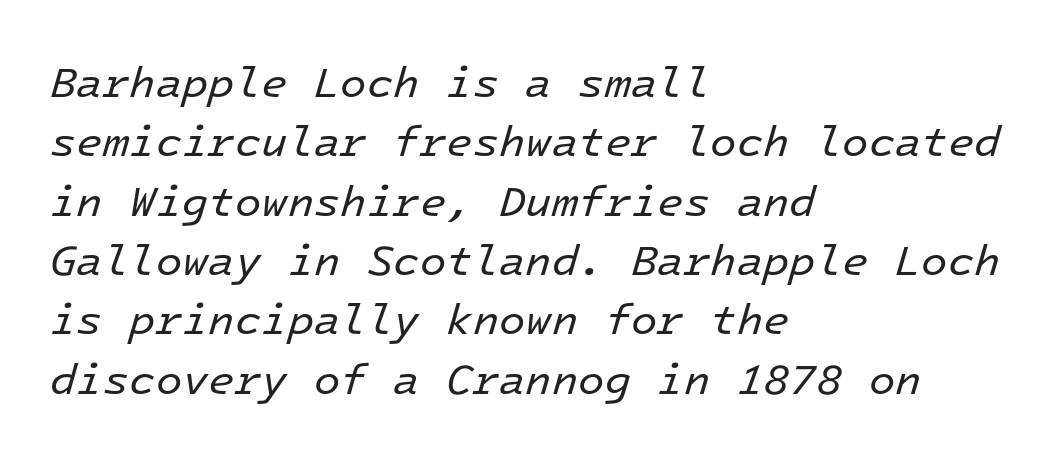
{"italic": "yes", "lean": "right", "slant_degrees": 16, "bold": "no", "weight": "regular", "width": "normal", "stroke_contrast": "low", "x_height": "medium", "monospaced": "yes", "underline": "no", "align": "left", "line_spacing": "normal", "line_spacing_ratio": 1.38, "letter_spacing": "normal", "letter_spacing_em": 0.0, "glyph_px": 43}
